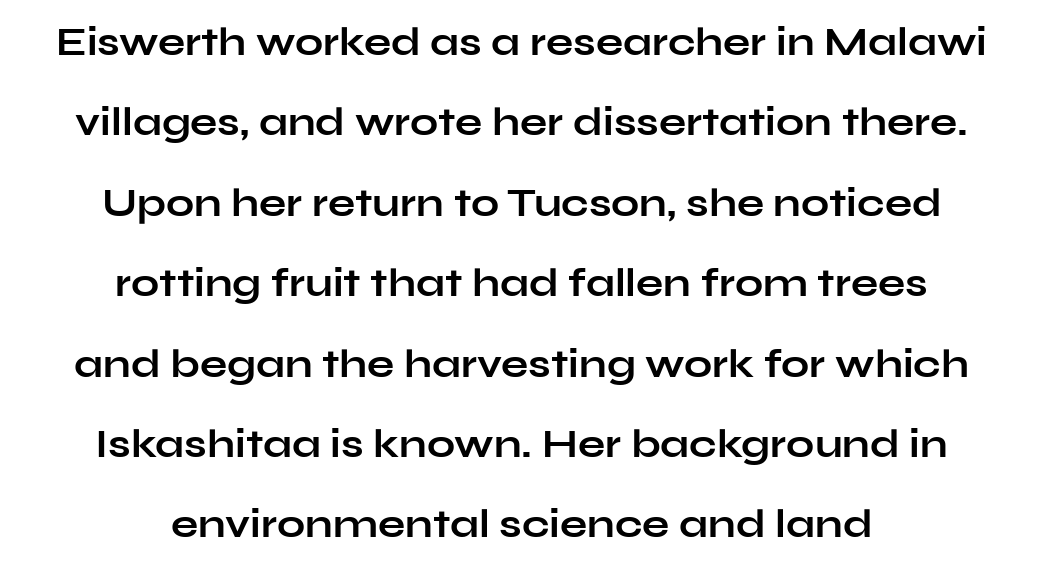
The image shows 40 px bold, wide sans-serif type, upright; set centered, loose line spacing (2.01x), normal letter spacing, not underlined; low stroke contrast and a medium x-height.
